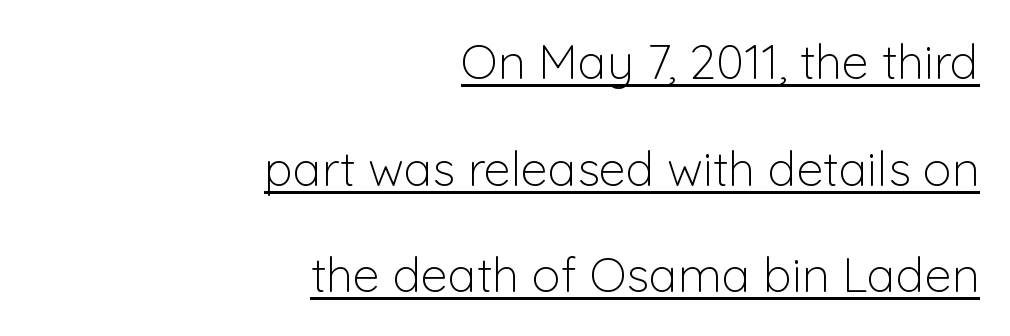
{"serif": "no", "italic": "no", "bold": "no", "weight": "light", "width": "normal", "stroke_contrast": "low", "x_height": "medium", "monospaced": "no", "underline": "yes", "align": "right", "line_spacing": "loose", "line_spacing_ratio": 2.22, "letter_spacing": "normal", "letter_spacing_em": 0.0, "glyph_px": 48}
